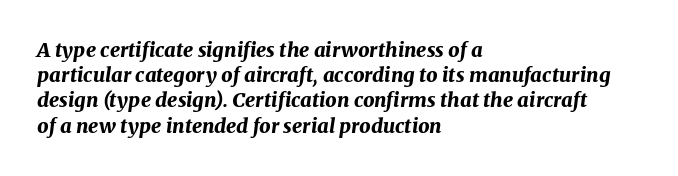
{"italic": "yes", "lean": "right", "slant_degrees": 8, "bold": "yes", "underline": "no", "align": "left", "line_spacing": "normal", "line_spacing_ratio": 1.26, "letter_spacing": "normal", "letter_spacing_em": 0.0, "glyph_px": 20}
